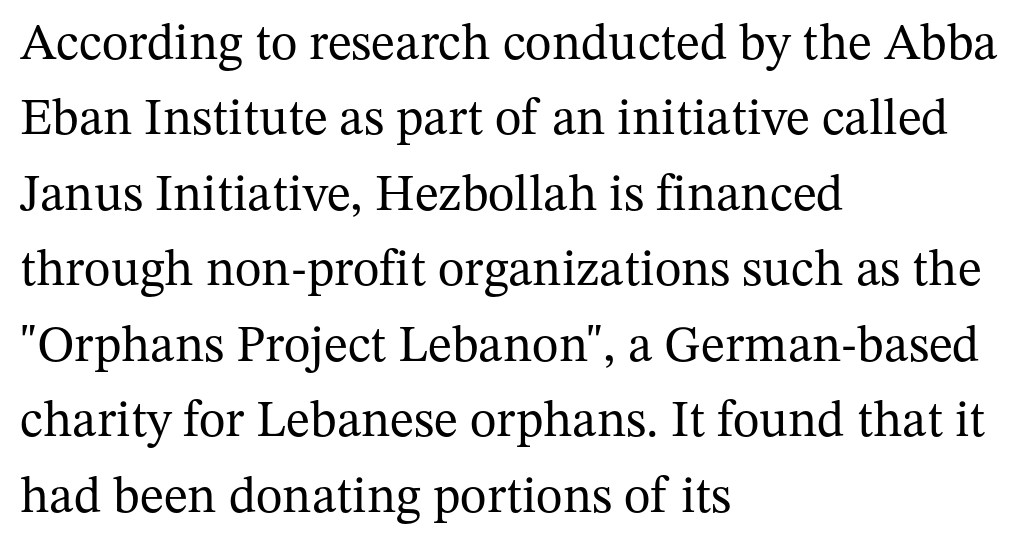
Q: Is the text bold? A: No.
Q: Is the text italic (slanted)? A: No, it is upright.
Q: Is the typeface a serif or a sans-serif typeface? A: Serif.
Q: Is the text underlined? A: No.
Q: How is the paragraph aligned? A: Left-aligned.
Q: Is the spacing between letters normal or unusually wide? A: Normal.
Q: Is the spacing between lines tight, normal or loose? A: Normal.
Q: Width (condensed, normal, or wide)? A: Normal.
Q: Stroke contrast? A: Medium.
Q: x-height? A: Medium.
Q: Monospaced? A: No.
